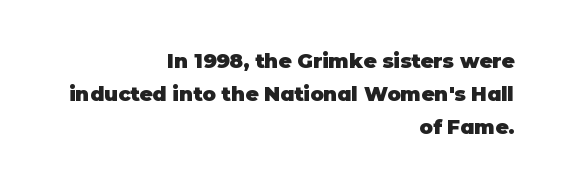
Q: Is the text bold? A: Yes.
Q: Is the text italic (slanted)? A: No, it is upright.
Q: Is the text underlined? A: No.
Q: How is the paragraph aligned? A: Right-aligned.
Q: Is the spacing between letters normal or unusually wide? A: Normal.
Q: Is the spacing between lines tight, normal or loose? A: Normal.
